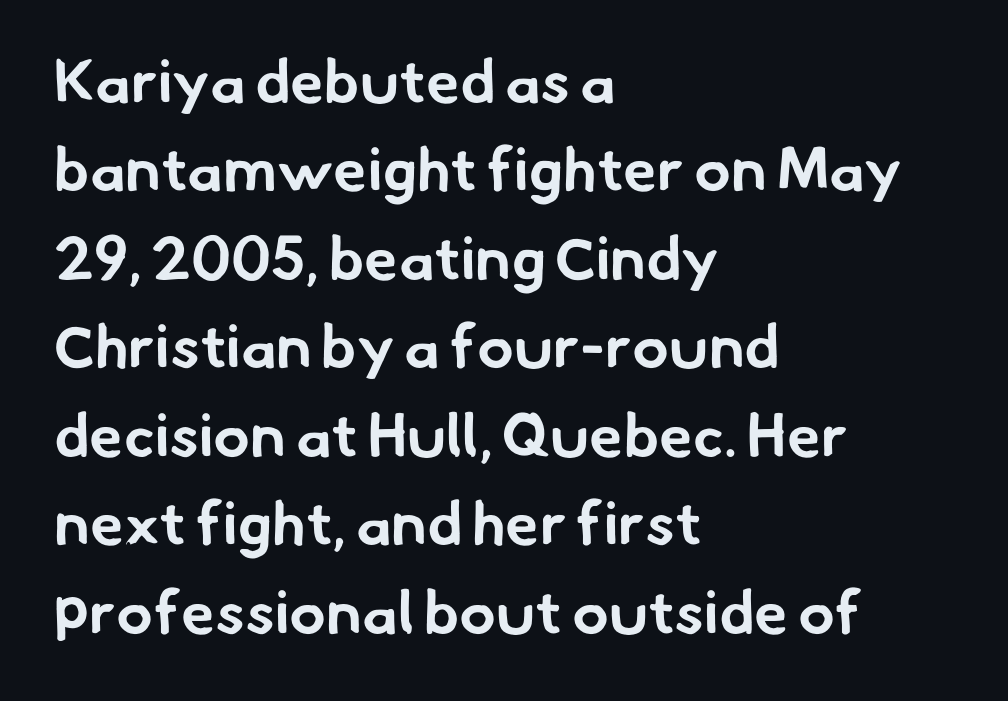
The image shows 61 px bold sans-serif type; set left-aligned, normal line spacing (1.45x), normal letter spacing, not underlined; low stroke contrast and a small x-height.
